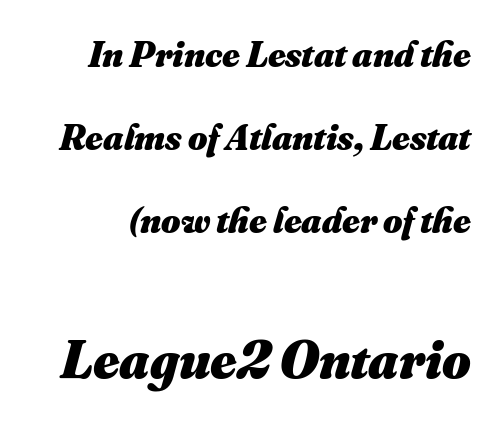
Q: Is the text bold? A: Yes.
Q: Is the text underlined? A: No.
Q: Is the spacing between letters normal or unusually wide? A: Normal.
Q: Is the spacing between lines tight, normal or loose? A: Loose.
Q: Which block of text is set in a larger size, the first (top) or the second (bottom)? A: The second (bottom) one.
Q: Width (condensed, normal, or wide)? A: Normal.
Q: Stroke contrast? A: Medium.
Q: x-height? A: Small.
Q: Monospaced? A: No.
